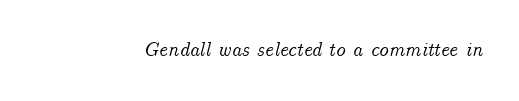
Q: Is the text italic (slanted)? A: Yes, it leans right by about 14 degrees.
Q: Is the text underlined? A: No.
Q: Is the spacing between letters normal or unusually wide? A: Normal.
